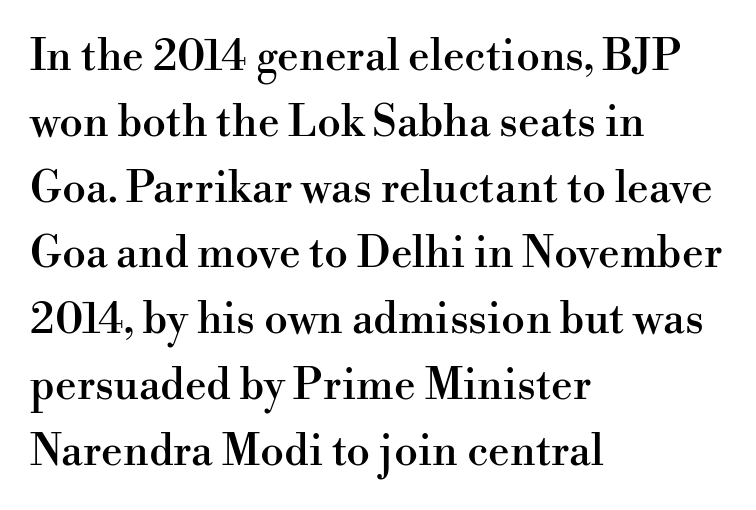
The image shows 43 px serif type, upright; set left-aligned, normal line spacing (1.53x), normal letter spacing, not underlined; high stroke contrast and a small x-height.
